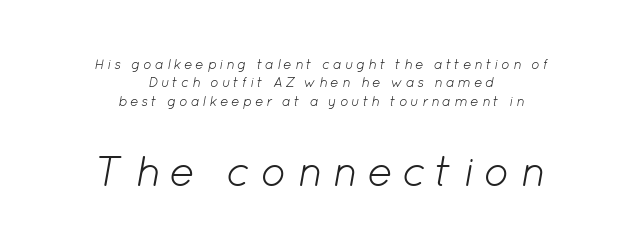
{"italic": "yes", "lean": "right", "slant_degrees": 12, "bold": "no", "weight": "light", "width": "normal", "stroke_contrast": "low", "x_height": "medium", "monospaced": "no", "underline": "no", "align": "center", "line_spacing": "normal", "line_spacing_ratio": 1.32, "letter_spacing": "wide", "letter_spacing_em": 0.21, "larger_block": "second", "size_ratio": 3.07, "glyph_px": 43}
